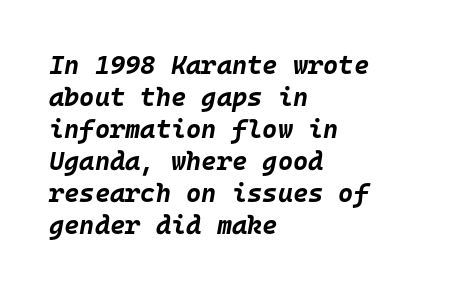
Nobody touched the tracking dial on this one. The typesetter chose a ragged-right arrangement here. In terms of posture, this sample is oblique. The area under the type is left untouched.
